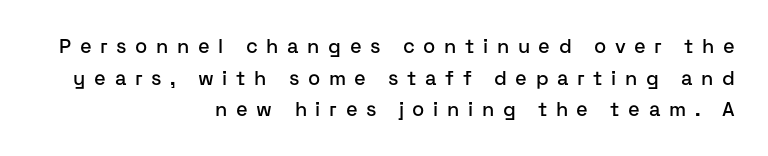
Ascenders rise straight up at ninety degrees. This sample is right-justified, so line beginnings fall wherever the words allow. In terms of letterspacing, this is a distinctly airy, spread setting. Type without underlining. Successive baselines arrive at the customary interval.
